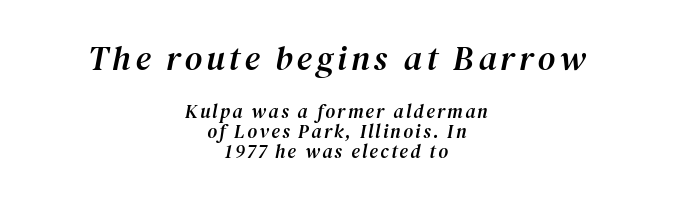
{"serif": "yes", "italic": "yes", "lean": "right", "slant_degrees": 12, "width": "normal", "stroke_contrast": "medium", "x_height": "medium", "monospaced": "no", "underline": "no", "align": "center", "line_spacing": "tight", "line_spacing_ratio": 1.07, "larger_block": "first", "size_ratio": 1.79, "glyph_px": 34}
